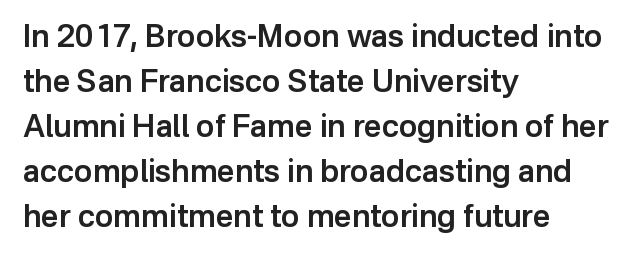
Q: Is the text bold? A: Semi-bold.
Q: Is the text italic (slanted)? A: No, it is upright.
Q: Is the typeface a serif or a sans-serif typeface? A: Sans-serif.
Q: Is the text underlined? A: No.
Q: How is the paragraph aligned? A: Left-aligned.
Q: Is the spacing between letters normal or unusually wide? A: Normal.
Q: Is the spacing between lines tight, normal or loose? A: Normal.
Q: Width (condensed, normal, or wide)? A: Normal.
Q: Stroke contrast? A: Low.
Q: x-height? A: Medium.
Q: Monospaced? A: No.
